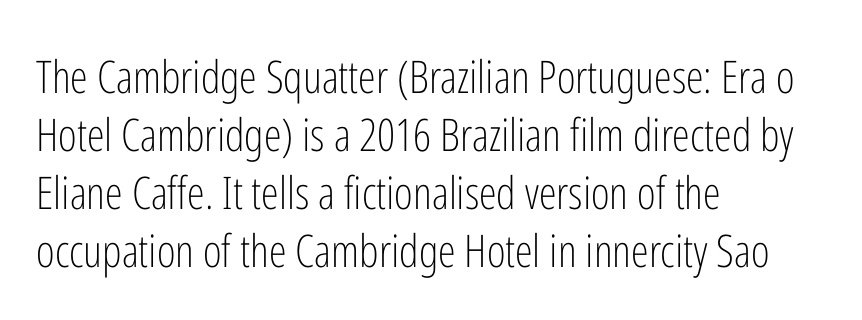
Q: Is the text bold? A: No.
Q: Is the text italic (slanted)? A: No, it is upright.
Q: Is the typeface a serif or a sans-serif typeface? A: Sans-serif.
Q: Is the text underlined? A: No.
Q: How is the paragraph aligned? A: Left-aligned.
Q: Is the spacing between letters normal or unusually wide? A: Normal.
Q: Is the spacing between lines tight, normal or loose? A: Normal.
Q: Width (condensed, normal, or wide)? A: Condensed.
Q: Stroke contrast? A: Low.
Q: x-height? A: Medium.
Q: Monospaced? A: No.
